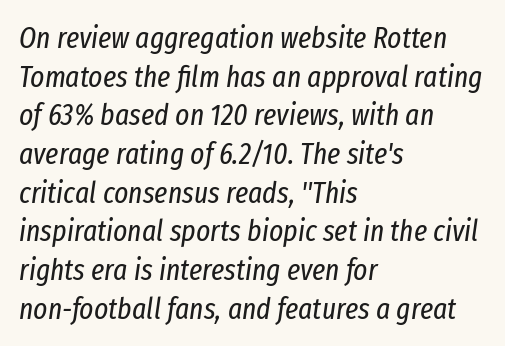
{"italic": "yes", "lean": "right", "slant_degrees": 8, "bold": "no", "weight": "regular", "width": "condensed", "stroke_contrast": "low", "x_height": "medium", "monospaced": "no", "underline": "no", "align": "left", "line_spacing": "normal", "line_spacing_ratio": 1.29, "letter_spacing": "normal", "letter_spacing_em": 0.0, "glyph_px": 30}
